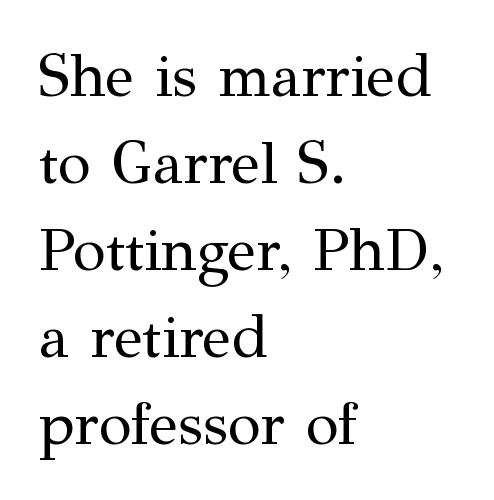
Q: Is the text bold? A: No.
Q: Is the text italic (slanted)? A: No, it is upright.
Q: Is the typeface a serif or a sans-serif typeface? A: Serif.
Q: Is the text underlined? A: No.
Q: How is the paragraph aligned? A: Left-aligned.
Q: Is the spacing between letters normal or unusually wide? A: Normal.
Q: Is the spacing between lines tight, normal or loose? A: Normal.
Q: Width (condensed, normal, or wide)? A: Normal.
Q: Stroke contrast? A: Medium.
Q: x-height? A: Medium.
Q: Monospaced? A: No.
